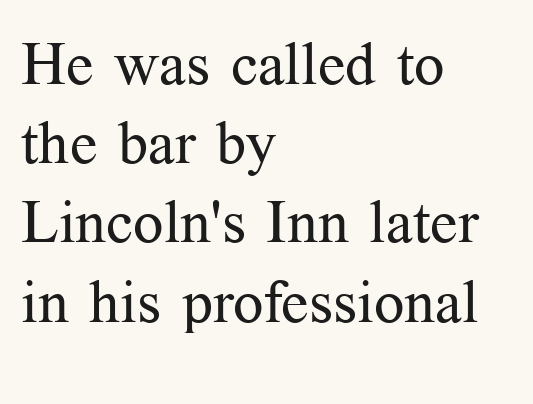
This sample keeps an unexceptional amount of space between lines. A quiet, ordinary-to-light weight characterises the typeface. How are the letters spaced? Ordinarily, with no added tracking. Underline: absent. To sum up the face: it has serifs. A roman cut, with each character standing at attention.
